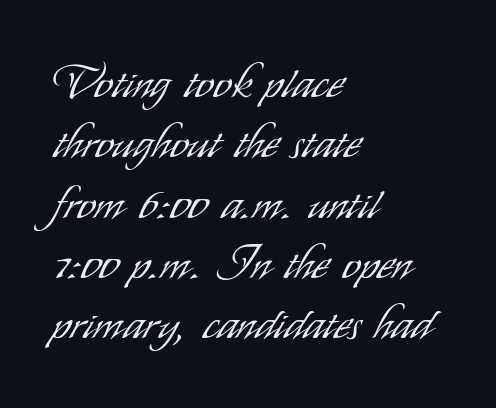
The image shows 46 px light, condensed sans-serif type; set left-aligned, normal line spacing (1.31x), normal letter spacing, not underlined; low stroke contrast and a small x-height.
